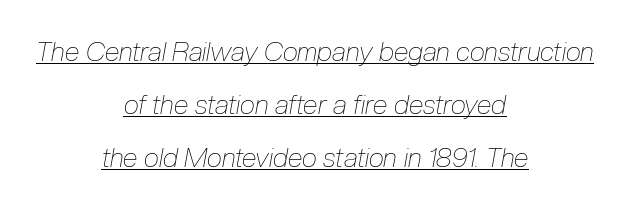
{"italic": "yes", "lean": "right", "slant_degrees": 10, "bold": "no", "underline": "yes", "align": "center", "line_spacing": "loose", "line_spacing_ratio": 1.97, "letter_spacing": "normal", "letter_spacing_em": 0.0, "glyph_px": 27}
